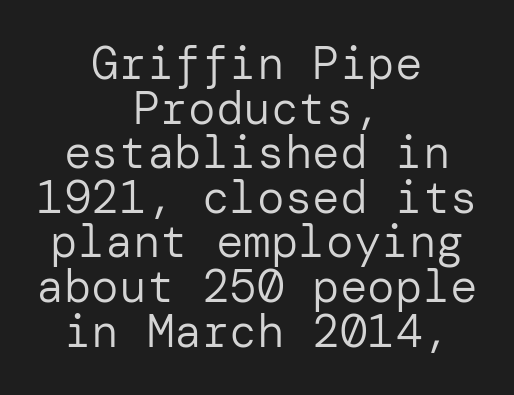
The paragraph shown floats in the horizontal middle. Quick note: interline space is minimal. Look at the bottom of the vertical strokes: they stop flat, with no serifs. There is no visible air inserted between adjacent glyphs. On a weight scale, this lands at 450 or below. Characters remain perfectly vertical along every line.
